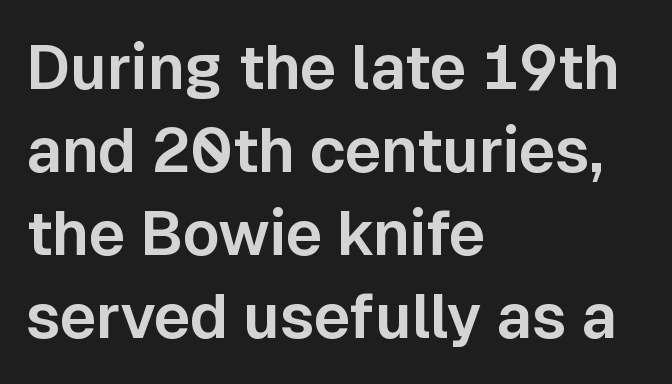
Honestly, there is no underline to notice here at all. The face used here is proportionally spaced, like ordinary book or web type. Regarding serifs, this sample does without them. The tracking reads as untouched default to a designer's eye.
